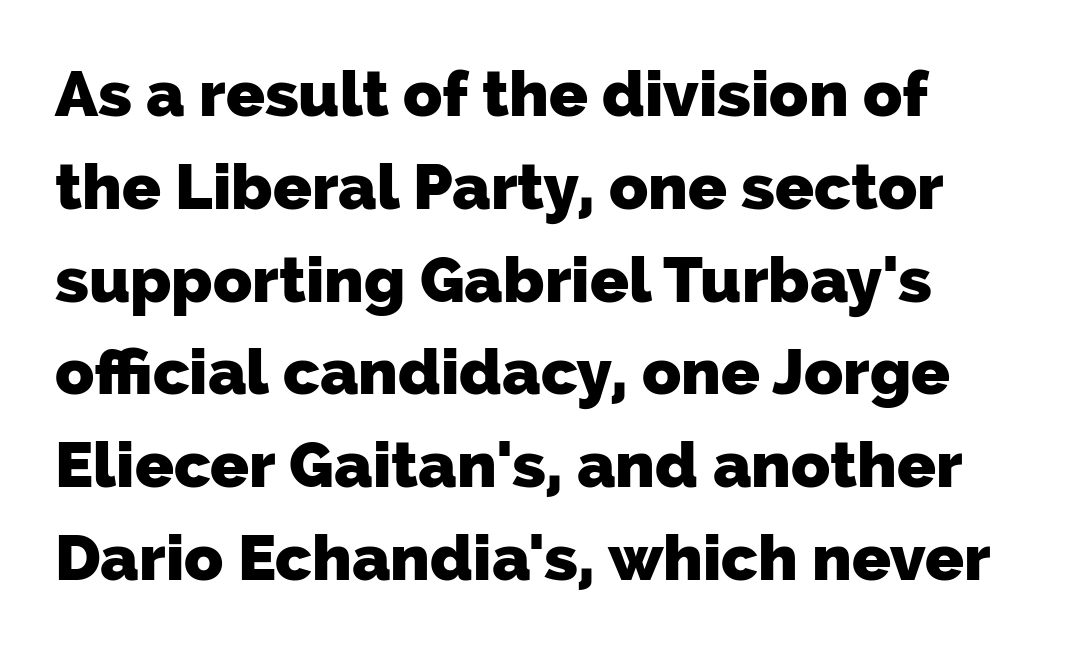
Q: Is the text bold? A: Yes.
Q: Is the typeface a serif or a sans-serif typeface? A: Sans-serif.
Q: Is the text underlined? A: No.
Q: Is the spacing between letters normal or unusually wide? A: Normal.
Q: Is the spacing between lines tight, normal or loose? A: Normal.
Q: Width (condensed, normal, or wide)? A: Normal.
Q: Stroke contrast? A: Low.
Q: x-height? A: Medium.
Q: Monospaced? A: No.
